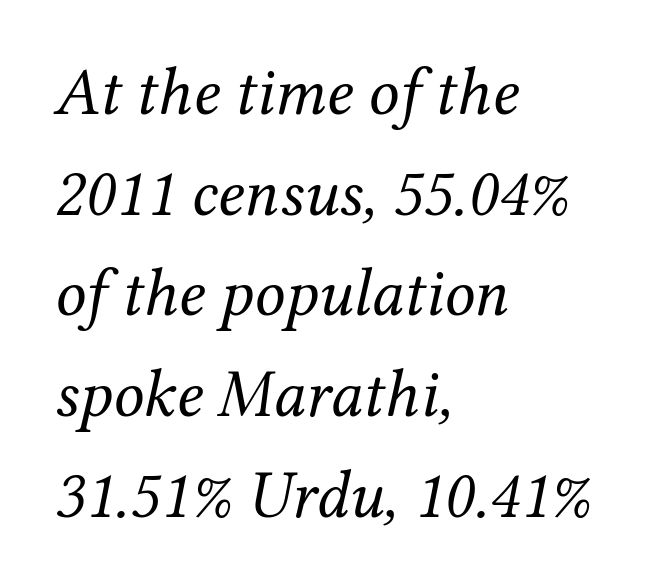
{"serif": "yes", "italic": "yes", "lean": "right", "slant_degrees": 12, "bold": "no", "weight": "regular", "width": "normal", "stroke_contrast": "medium", "x_height": "medium", "monospaced": "no", "underline": "no", "align": "left", "line_spacing": "normal", "line_spacing_ratio": 1.48, "letter_spacing": "normal", "letter_spacing_em": 0.0, "glyph_px": 68}
